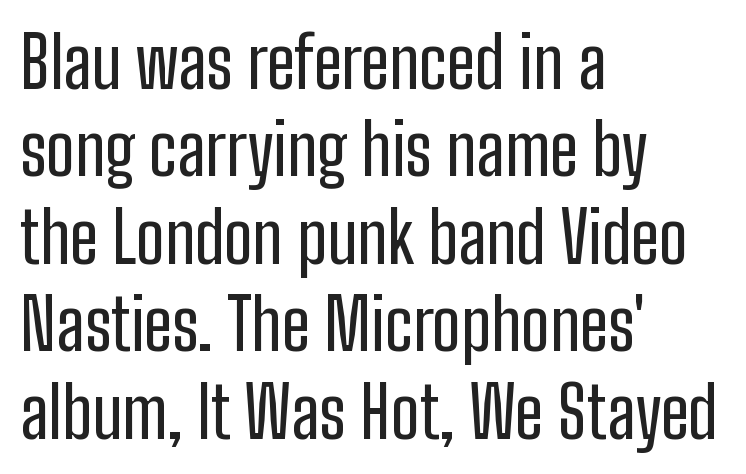
Q: Is the text italic (slanted)? A: No, it is upright.
Q: Is the typeface a serif or a sans-serif typeface? A: Sans-serif.
Q: Is the text underlined? A: No.
Q: How is the paragraph aligned? A: Left-aligned.
Q: Is the spacing between letters normal or unusually wide? A: Normal.
Q: Is the spacing between lines tight, normal or loose? A: Normal.
Q: Width (condensed, normal, or wide)? A: Condensed.
Q: Stroke contrast? A: Low.
Q: x-height? A: Medium.
Q: Monospaced? A: No.
